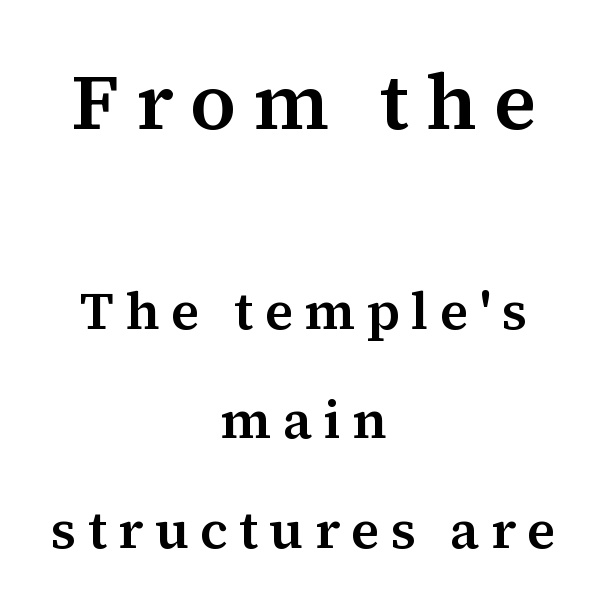
The image shows 79 px serif type, upright; set centered, loose line spacing (2.07x), unusually wide letter spacing (+0.21 em), not underlined; the first (top) block is 1.49x larger; medium stroke contrast and a medium x-height.
